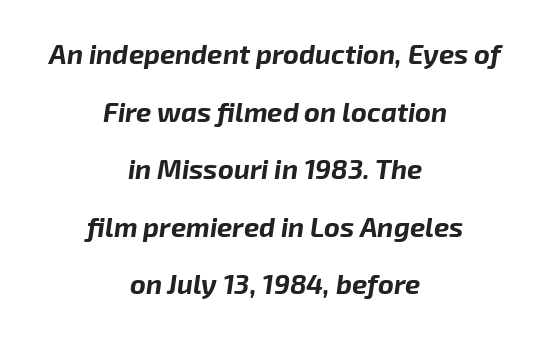
The image shows 27 px bold type, italic (leaning right); set centered, loose line spacing (2.13x), normal letter spacing, not underlined.
